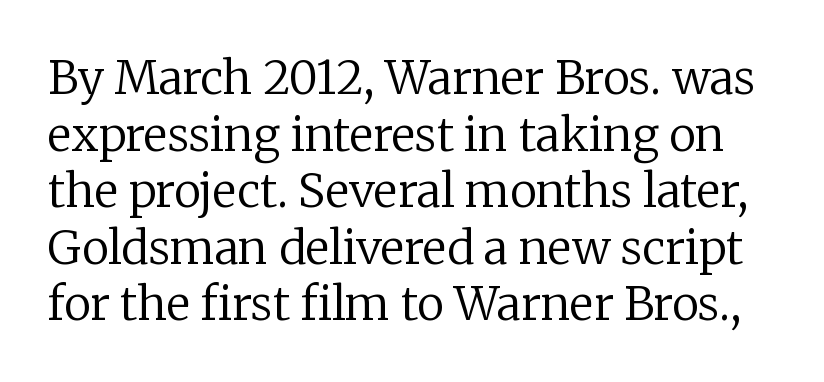
A bare baseline throughout the passage. Summary of weight: not heavy and not bold. Each letter keeps its own natural width here, so spacing adapts to shape. Tracking value appears to be zero — textbook default spacing. A typesetter would label this face a serif.
